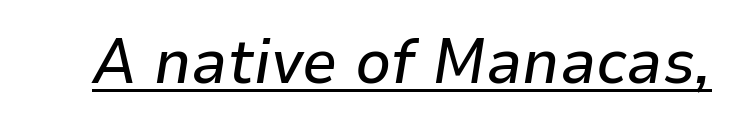
The image shows 63 px text type, italic (leaning right); set normal letter spacing, underlined; low stroke contrast and a medium x-height.
